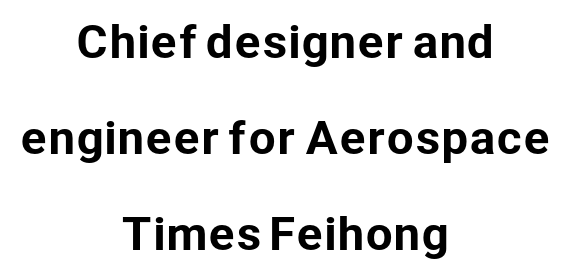
The gaps between neighbouring characters are ordinary and unremarkable. Compared with a flush-left layout, this one balances lines on the center instead. Quick note: interline space is abundant. Unlike a traditional serif, this face leaves its strokes unadorned. Clear beneath every line of the passage. When letters stand straight like this, we call the style roman or upright.
